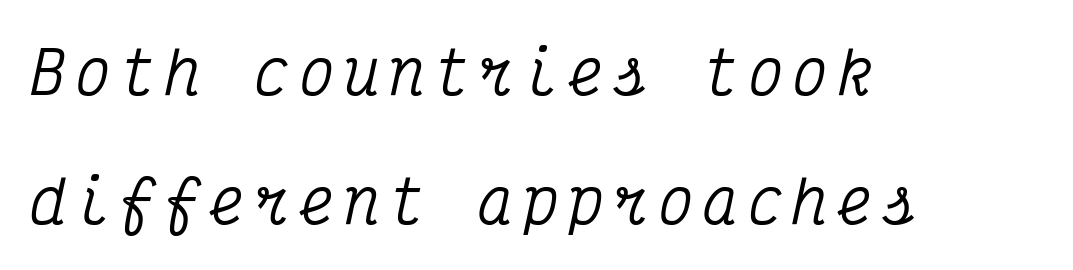
The image shows 59 px condensed serif type, italic (leaning right), monospaced; set left-aligned, loose line spacing (2.19x), not underlined; medium stroke contrast and a medium x-height.
